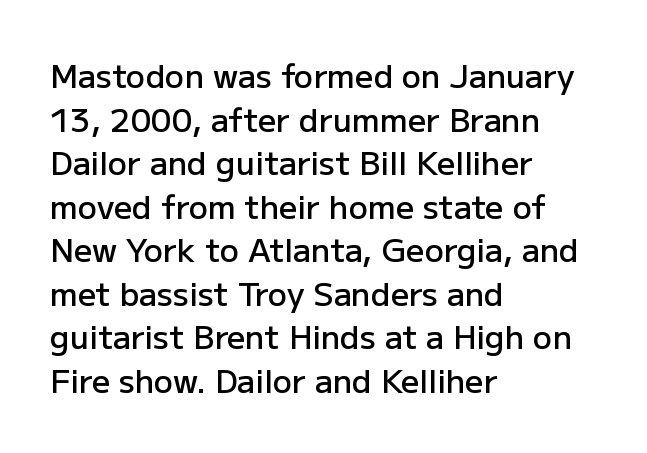
Q: Is the text bold? A: Semi-bold.
Q: Is the text italic (slanted)? A: No, it is upright.
Q: Is the typeface a serif or a sans-serif typeface? A: Sans-serif.
Q: Is the text underlined? A: No.
Q: How is the paragraph aligned? A: Left-aligned.
Q: Is the spacing between letters normal or unusually wide? A: Normal.
Q: Is the spacing between lines tight, normal or loose? A: Normal.
Q: Width (condensed, normal, or wide)? A: Normal.
Q: Stroke contrast? A: Low.
Q: x-height? A: Medium.
Q: Monospaced? A: No.
